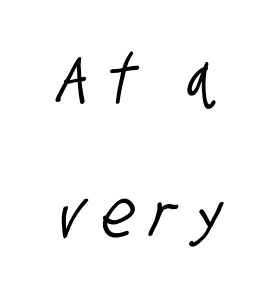
Compared with typical body copy, the letter spacing here is much looser. Widely set lines give the paragraph a tall, airy silhouette. Regarding serifs, this sample does without them. Spacing verdict: proportional, widths tailored to each character.
